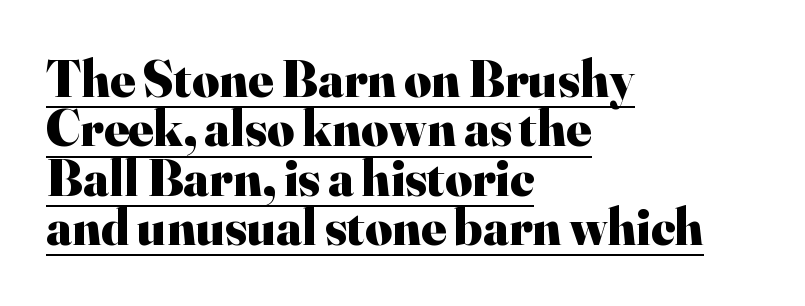
The sample has been set heavy, in full bold. This sample has the flowing, uneven cadence of proportional lettering. The glyphs are accompanied by a horizontal stroke just below them. The passage shown is typeset with a serif family. Posture: vertical.
